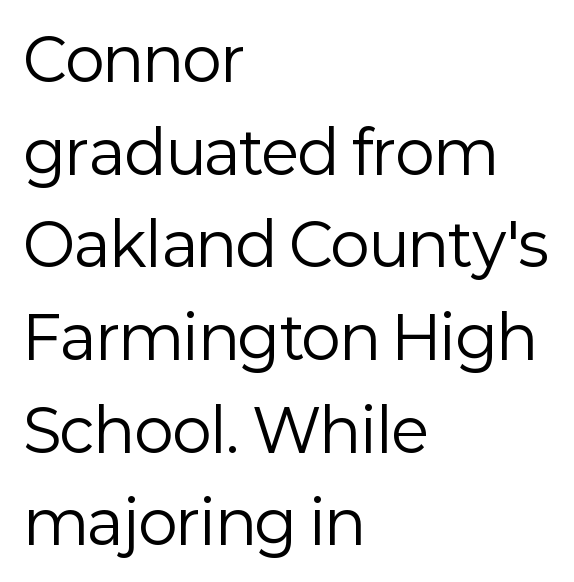
The image shows 59 px regular-weight sans-serif type, upright; set left-aligned, normal line spacing (1.57x), normal letter spacing, not underlined; low stroke contrast and a medium x-height.
